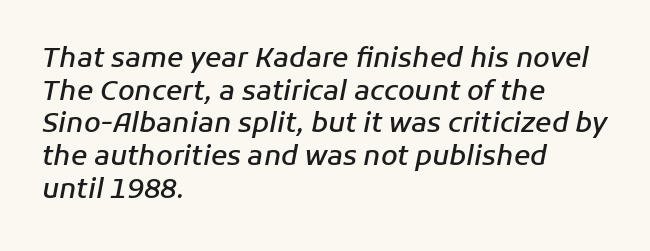
Q: Is the text bold? A: Semi-bold.
Q: Is the text italic (slanted)? A: Yes, it leans right by about 11 degrees.
Q: Is the text underlined? A: No.
Q: How is the paragraph aligned? A: Left-aligned.
Q: Is the spacing between letters normal or unusually wide? A: Normal.
